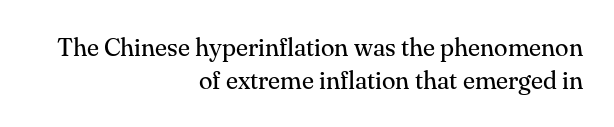
The image shows 25 px text type, upright; set right-aligned, normal line spacing (1.32x), normal letter spacing, not underlined.
